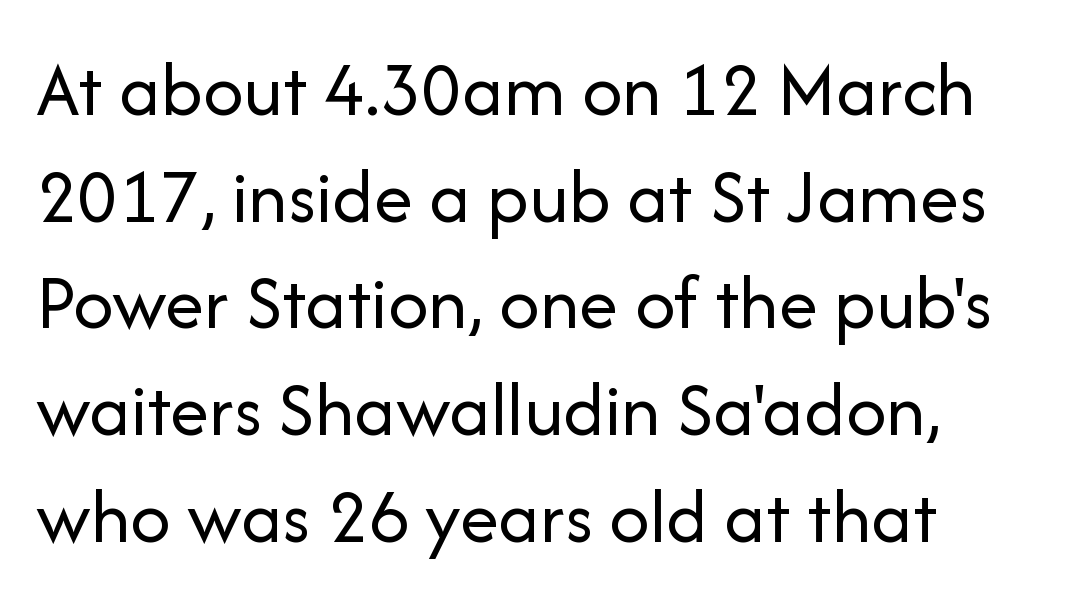
Unlike a traditional serif, this face leaves its strokes unadorned. In terms of posture, this sample is upright. The letters advance in unequal steps, a hallmark of proportional type. Honestly, the letter spacing is just normal — you wouldn't notice it. Each stroke keeps to a modest, everyday thickness or less. This block has exactly the height ordinary leading produces.
